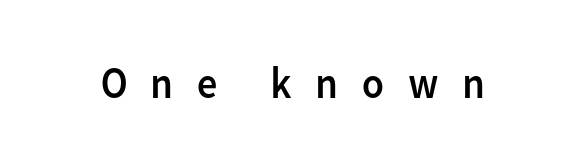
Ink coverage per letter is moderate at most. Between one letter and the next there's a generous, obvious gap. Note the varied advance widths — an 'i' is clearly narrower than an 'm'. In terms of letterform style, serifs are entirely absent. Lines of text with bare space underneath.
